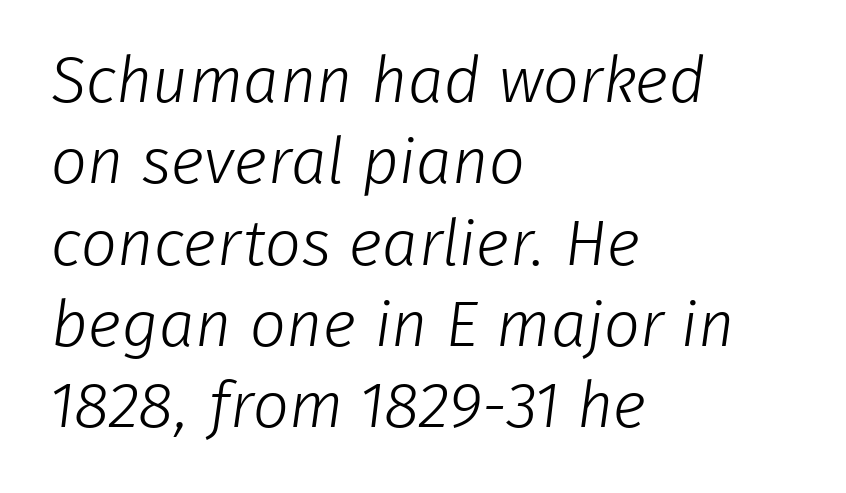
Q: Is the text bold? A: No.
Q: Is the typeface a serif or a sans-serif typeface? A: Sans-serif.
Q: Is the text underlined? A: No.
Q: How is the paragraph aligned? A: Left-aligned.
Q: Is the spacing between letters normal or unusually wide? A: Normal.
Q: Is the spacing between lines tight, normal or loose? A: Normal.
Q: Width (condensed, normal, or wide)? A: Normal.
Q: Stroke contrast? A: Low.
Q: x-height? A: Medium.
Q: Monospaced? A: No.
